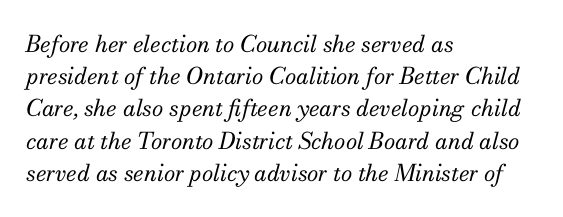
The text block is weighted toward the left margin, trailing off unevenly rightward. On a weight scale, this lands at 450 or below. The gaps between neighbouring characters are ordinary and unremarkable. Tall strokes in this sample are angled rather than plumb.
